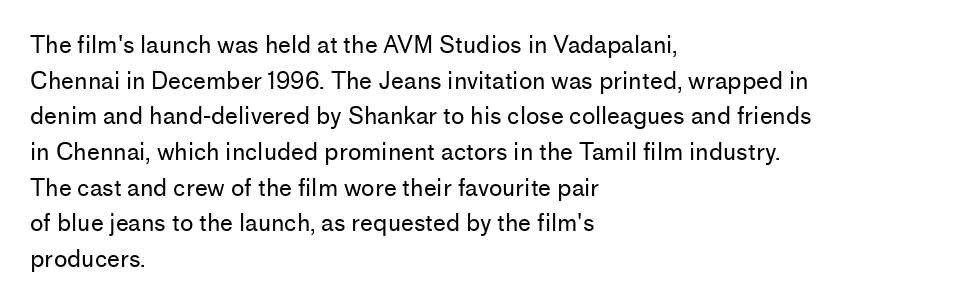
Baseline-to-baseline distance is the conventional proportion of letter height. The passage is arranged the way most books set body copy — flush left. The glyphs are unaccompanied by any horizontal stroke below them. The gaps between neighbouring characters are ordinary and unremarkable.
